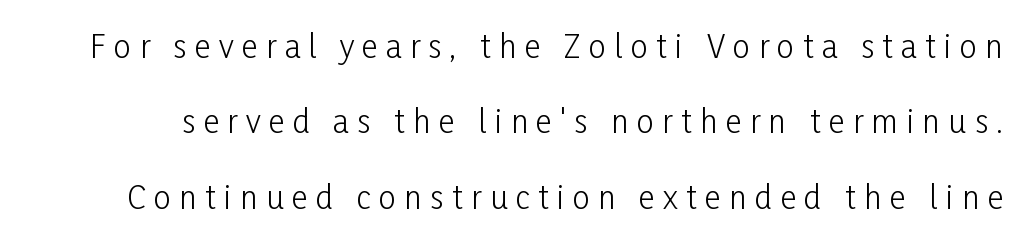
The image shows 31 px light, condensed sans-serif type, upright; set loose line spacing (2.43x), unusually wide letter spacing (+0.27 em), not underlined; low stroke contrast and a medium x-height.
